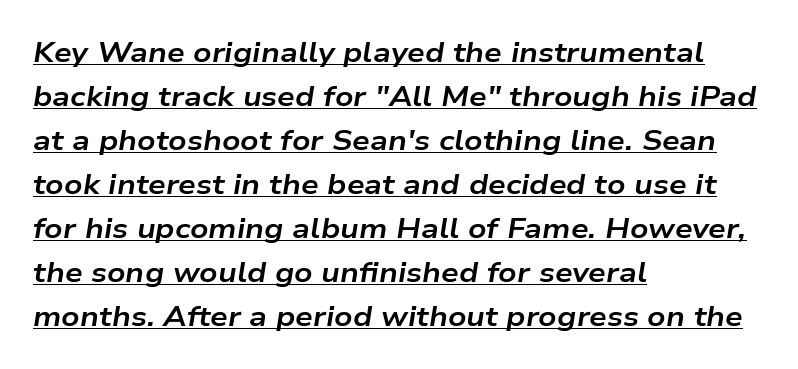
Q: Is the text bold? A: Yes.
Q: Is the text italic (slanted)? A: Yes, it leans right by about 9 degrees.
Q: Is the text underlined? A: Yes.
Q: How is the paragraph aligned? A: Left-aligned.
Q: Is the spacing between letters normal or unusually wide? A: Normal.
Q: Is the spacing between lines tight, normal or loose? A: Normal.
Q: Width (condensed, normal, or wide)? A: Wide.
Q: Stroke contrast? A: Low.
Q: x-height? A: Medium.
Q: Monospaced? A: No.
